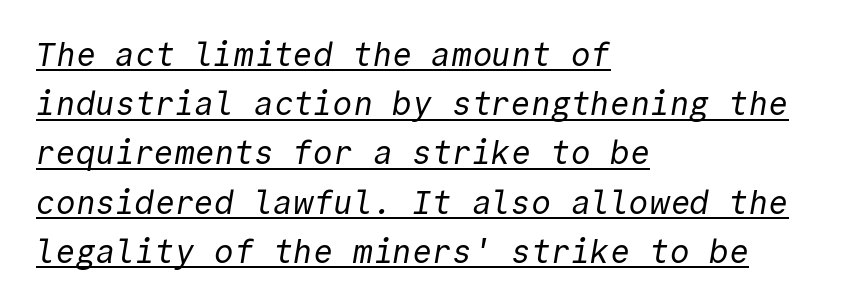
The image shows 33 px regular-weight sans-serif type, monospaced; set left-aligned, normal line spacing (1.49x), normal letter spacing, underlined; a medium x-height.
